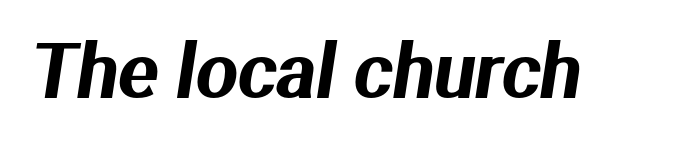
Tracking value appears to be zero — textbook default spacing. Proportional: the letters do not fall into vertical columns. Nope, no serifs anywhere on these letters. The specimen omits any rule beneath the text block's lines.
